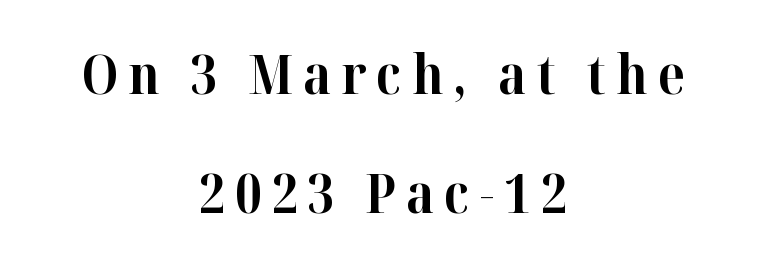
The image shows 54 px bold serif type, upright; set centered, loose line spacing (2.2x), not underlined; high stroke contrast and a medium x-height.
